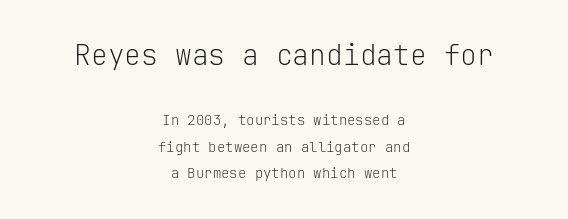
{"serif": "no", "italic": "no", "bold": "no", "weight": "light", "width": "normal", "stroke_contrast": "low", "x_height": "medium", "monospaced": "yes", "underline": "no", "align": "center", "line_spacing_ratio": 1.86, "letter_spacing": "normal", "letter_spacing_em": 0.0, "larger_block": "first", "size_ratio": 2.0, "glyph_px": 28}
